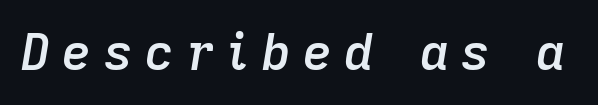
{"italic": "yes", "lean": "right", "slant_degrees": 9, "bold": "semi", "weight": "semibold", "width": "normal", "stroke_contrast": "low", "x_height": "medium", "monospaced": "no", "underline": "no", "letter_spacing": "wide", "letter_spacing_em": 0.25, "glyph_px": 50}
